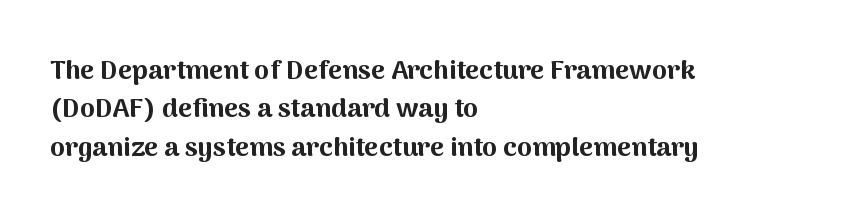
{"italic": "no", "bold": "yes", "underline": "no", "align": "left", "line_spacing": "normal", "line_spacing_ratio": 1.42, "letter_spacing": "normal", "letter_spacing_em": 0.0, "glyph_px": 27}
